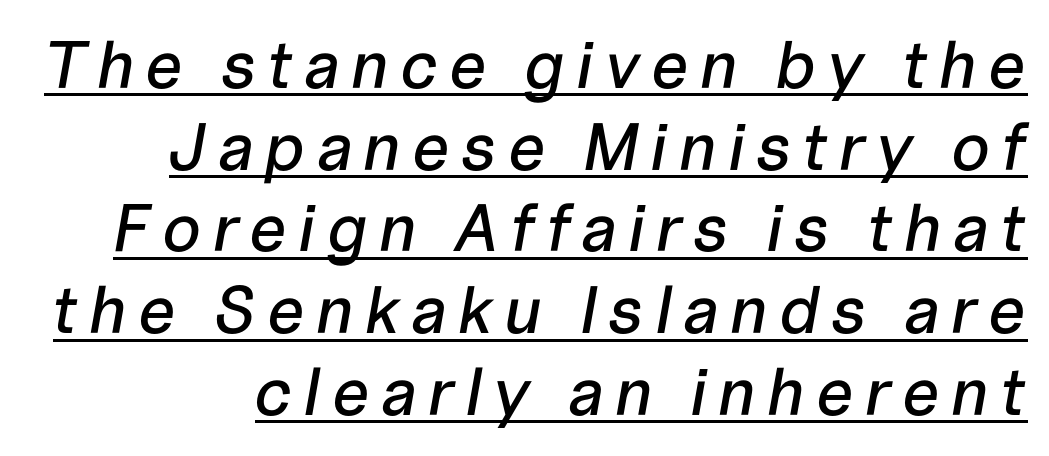
{"italic": "yes", "lean": "right", "slant_degrees": 10, "width": "normal", "stroke_contrast": "low", "x_height": "medium", "monospaced": "no", "underline": "yes", "line_spacing_ratio": 1.22, "glyph_px": 67}
